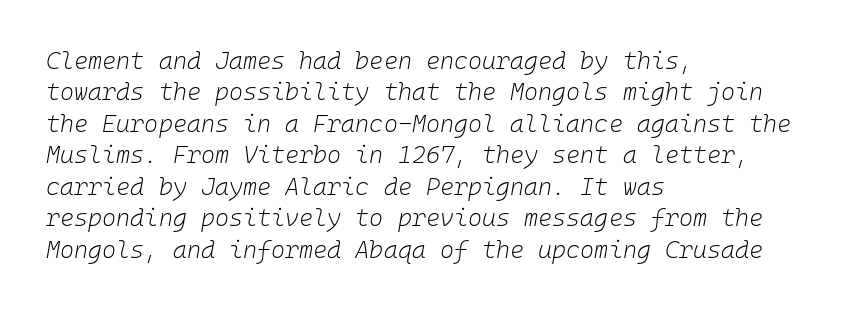
The image shows 24 px text type, italic (leaning right); set left-aligned, normal line spacing (1.31x), normal letter spacing, not underlined.
